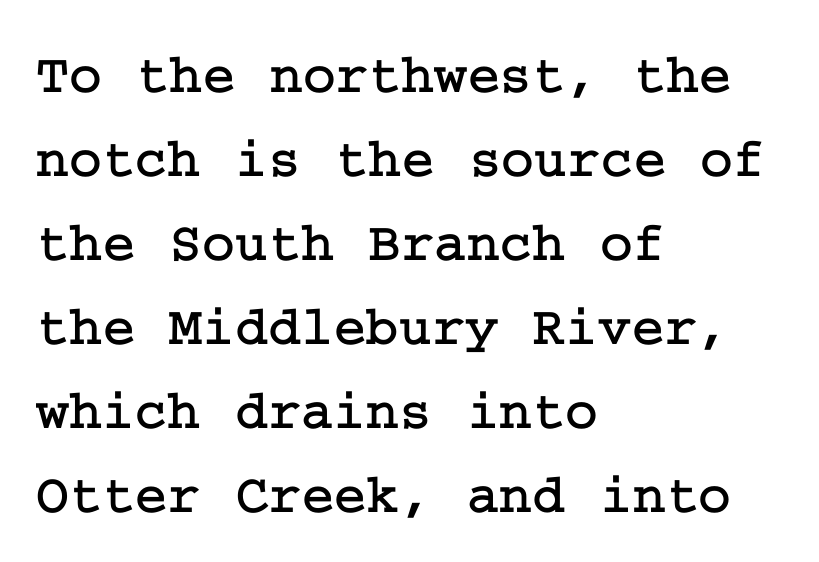
Q: Is the text italic (slanted)? A: No, it is upright.
Q: Is the typeface a serif or a sans-serif typeface? A: Serif.
Q: Is the text underlined? A: No.
Q: How is the paragraph aligned? A: Left-aligned.
Q: Is the spacing between letters normal or unusually wide? A: Normal.
Q: Is the spacing between lines tight, normal or loose? A: Normal.
Q: Width (condensed, normal, or wide)? A: Normal.
Q: Stroke contrast? A: Low.
Q: x-height? A: Medium.
